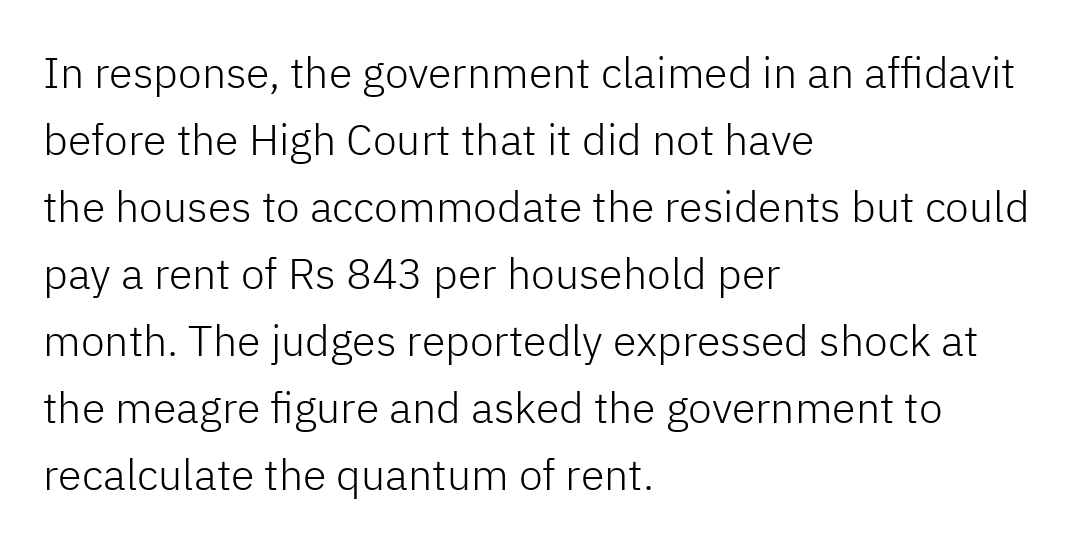
{"serif": "no", "italic": "no", "bold": "no", "weight": "light", "width": "normal", "stroke_contrast": "low", "x_height": "medium", "monospaced": "no", "underline": "no", "align": "left", "line_spacing": "normal", "line_spacing_ratio": 1.56, "letter_spacing": "normal", "letter_spacing_em": 0.0, "glyph_px": 43}
